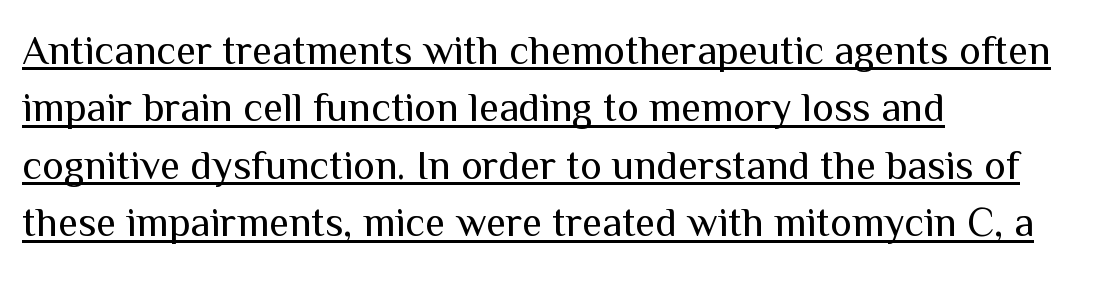
These lines are rendered in a variable-pitch font. Letterform terminals end flat and unadorned throughout the passage. Style check: upright. Line beginnings align vertically; line endings do not. The space between consecutive lines is moderate. Glyph-to-glyph distance matches everyday printed text.
